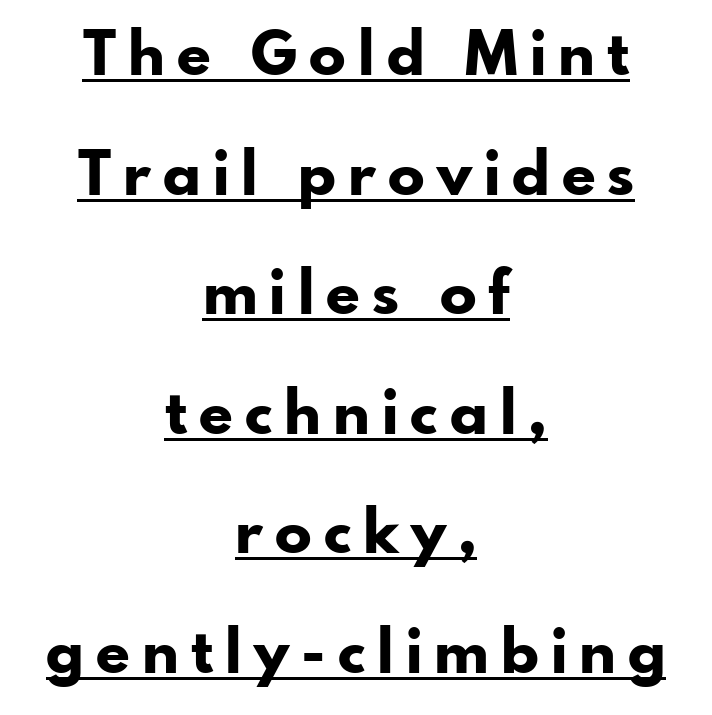
Caption: lettering with a line underneath. The typesetter chose a symmetrical, centered arrangement here. This sample has the flowing, uneven cadence of proportional lettering. This is sans-serif lettering, the kind often seen on screens and signage.
